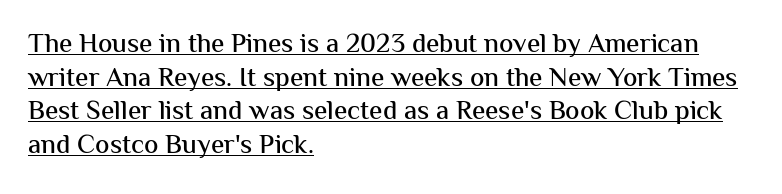
Successive baselines arrive at the customary interval. In terms of posture, this sample is upright. The lines are quadded left. The words here are underlined. There is no visible air inserted between adjacent glyphs.
